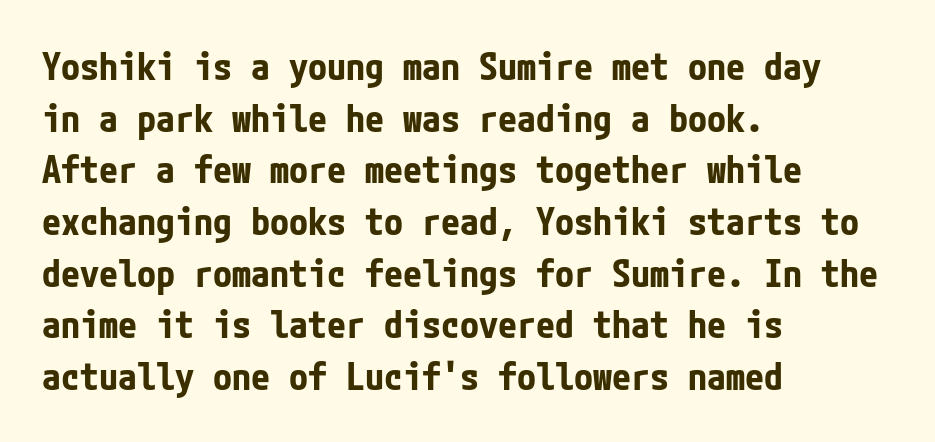
{"serif": "no", "italic": "no", "bold": "yes", "weight": "bold", "width": "condensed", "stroke_contrast": "low", "x_height": "medium", "underline": "no", "align": "left", "line_spacing": "normal", "line_spacing_ratio": 1.36, "letter_spacing": "normal", "letter_spacing_em": 0.0, "glyph_px": 38}
